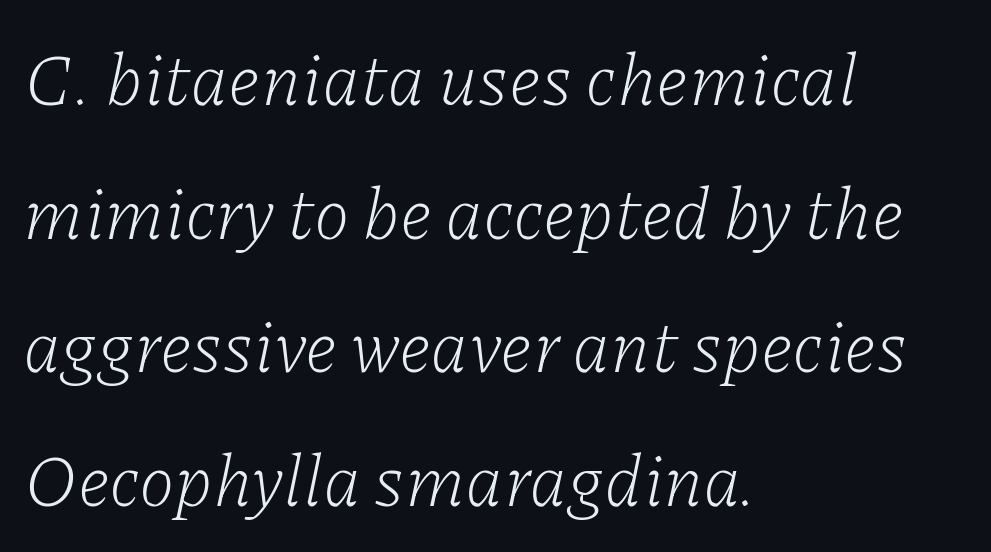
{"serif": "yes", "italic": "yes", "lean": "right", "slant_degrees": 11, "bold": "no", "weight": "light", "width": "normal", "stroke_contrast": "low", "x_height": "medium", "monospaced": "no", "underline": "no", "align": "left", "line_spacing_ratio": 1.83, "letter_spacing": "normal", "letter_spacing_em": 0.0, "glyph_px": 73}
